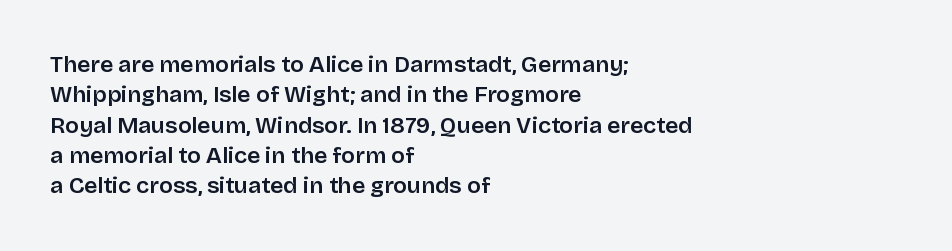
Q: Is the text italic (slanted)? A: No, it is upright.
Q: Is the text underlined? A: No.
Q: How is the paragraph aligned? A: Left-aligned.
Q: Is the spacing between letters normal or unusually wide? A: Normal.
Q: Is the spacing between lines tight, normal or loose? A: Normal.
